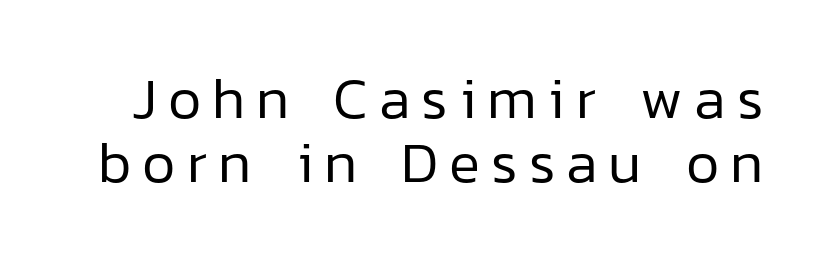
{"serif": "no", "italic": "no", "bold": "no", "weight": "regular", "width": "normal", "stroke_contrast": "low", "x_height": "medium", "monospaced": "no", "underline": "no", "line_spacing": "tight", "line_spacing_ratio": 1.11, "glyph_px": 58}
